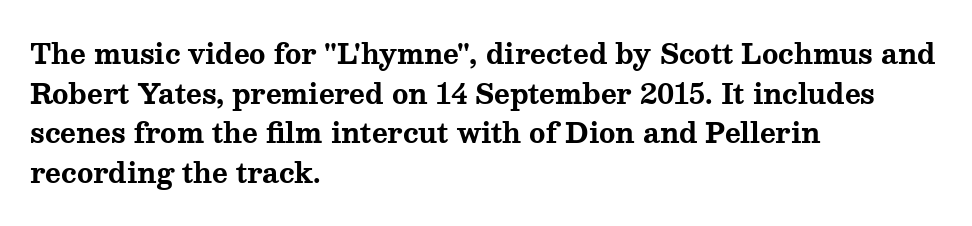
Q: Is the text bold? A: Yes.
Q: Is the text italic (slanted)? A: No, it is upright.
Q: Is the text underlined? A: No.
Q: How is the paragraph aligned? A: Left-aligned.
Q: Is the spacing between letters normal or unusually wide? A: Normal.
Q: Is the spacing between lines tight, normal or loose? A: Normal.
